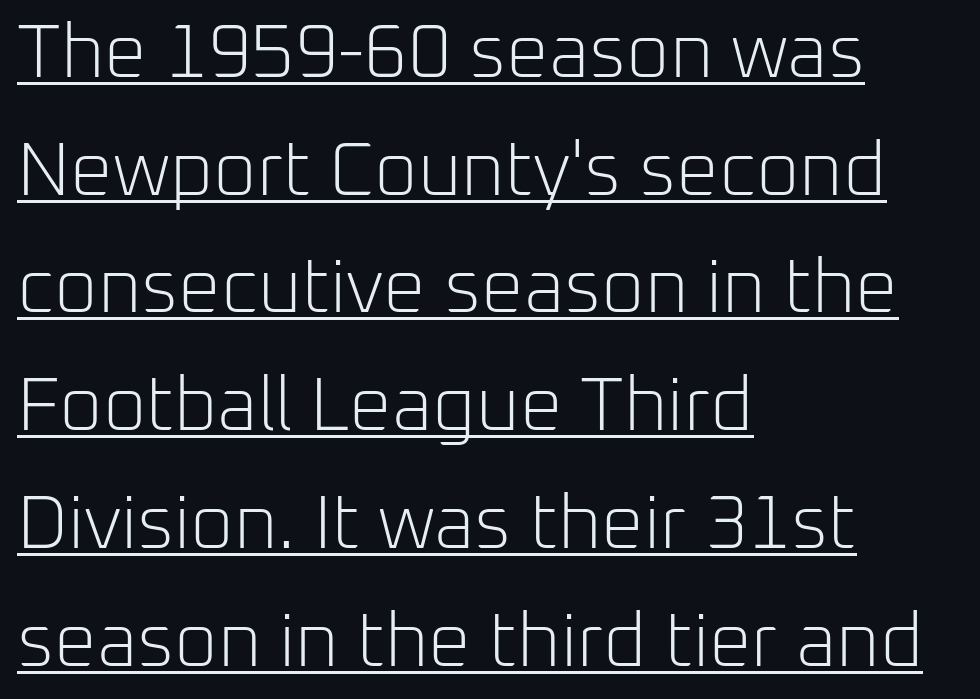
{"serif": "no", "italic": "no", "bold": "no", "weight": "light", "width": "normal", "stroke_contrast": "low", "x_height": "medium", "monospaced": "no", "underline": "yes", "align": "left", "line_spacing": "normal", "line_spacing_ratio": 1.57, "letter_spacing": "normal", "letter_spacing_em": 0.0, "glyph_px": 75}
